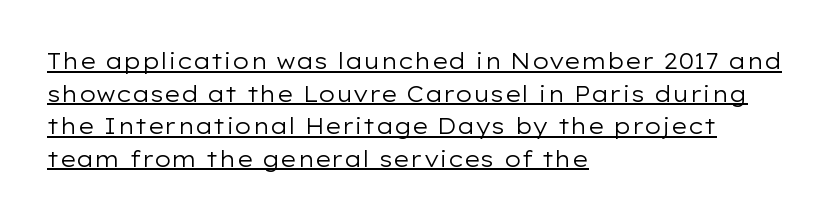
The image shows 22 px text type, upright; set left-aligned, normal line spacing (1.48x), normal letter spacing, underlined.
